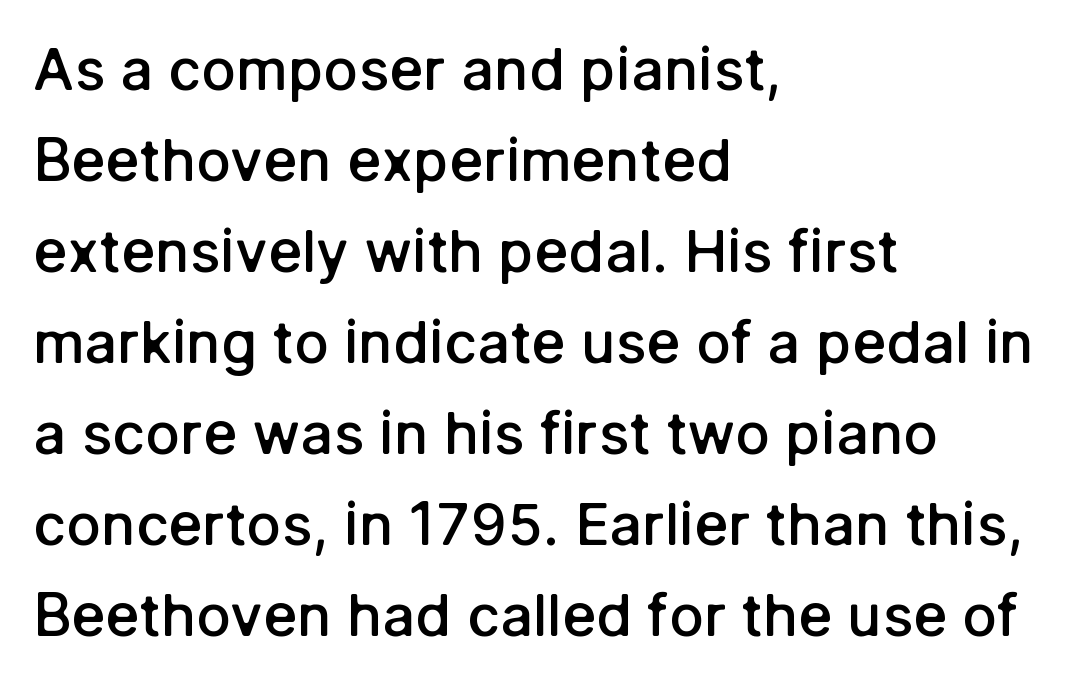
{"serif": "no", "italic": "no", "bold": "semi", "weight": "semibold", "width": "normal", "stroke_contrast": "low", "x_height": "medium", "monospaced": "no", "underline": "no", "align": "left", "line_spacing": "normal", "line_spacing_ratio": 1.57, "letter_spacing": "normal", "letter_spacing_em": 0.0, "glyph_px": 58}
